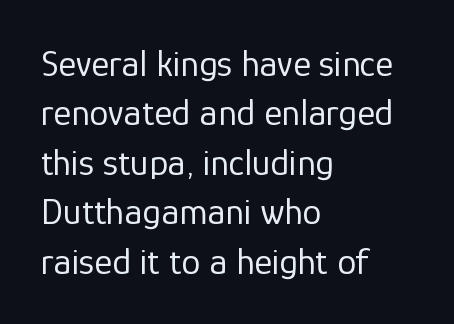
Q: Is the text bold? A: No.
Q: Is the text italic (slanted)? A: No, it is upright.
Q: Is the typeface a serif or a sans-serif typeface? A: Sans-serif.
Q: Is the text underlined? A: No.
Q: How is the paragraph aligned? A: Left-aligned.
Q: Is the spacing between letters normal or unusually wide? A: Normal.
Q: Is the spacing between lines tight, normal or loose? A: Normal.
Q: Width (condensed, normal, or wide)? A: Normal.
Q: Stroke contrast? A: Low.
Q: x-height? A: Medium.
Q: Monospaced? A: No.
